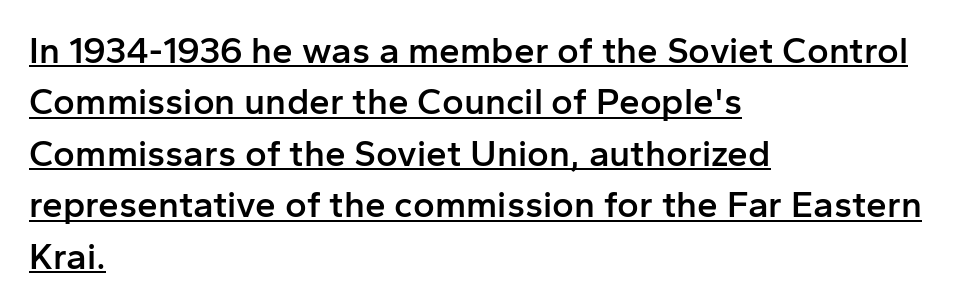
The image shows 37 px semibold sans-serif type, upright; set left-aligned, normal line spacing (1.39x), normal letter spacing, underlined; low stroke contrast and a medium x-height.
